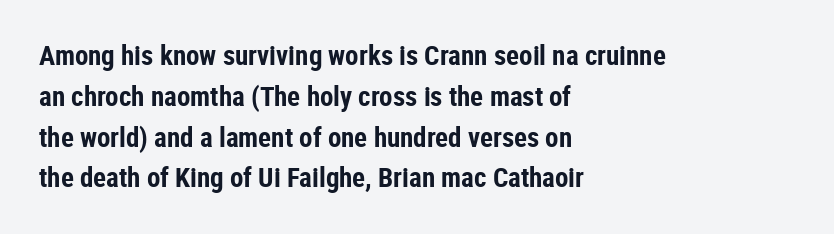
This is the regular roman posture of the typeface. Regarding leading, the lines here are spaced in the standard way. Heft: maximum for text — a bold. The specimen omits any rule beneath the text block's lines.
